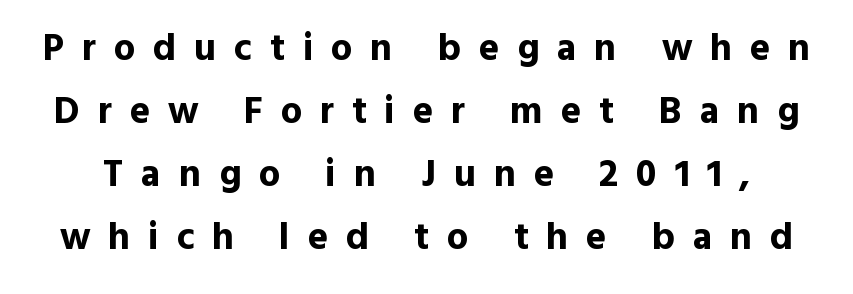
Q: Is the text bold? A: Yes.
Q: Is the text italic (slanted)? A: No, it is upright.
Q: Is the typeface a serif or a sans-serif typeface? A: Sans-serif.
Q: Is the text underlined? A: No.
Q: Is the spacing between letters normal or unusually wide? A: Unusually wide.
Q: Is the spacing between lines tight, normal or loose? A: Normal.
Q: Width (condensed, normal, or wide)? A: Normal.
Q: x-height? A: Medium.
Q: Monospaced? A: No.
